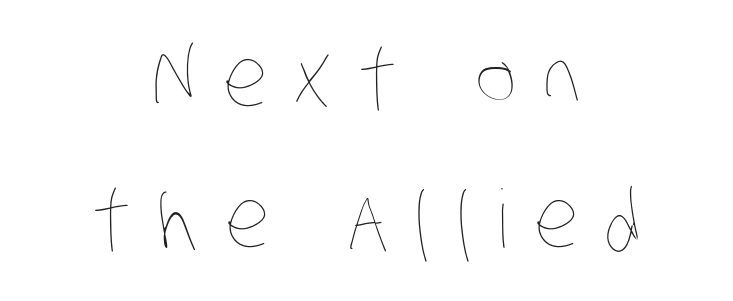
The image shows 80 px thin, condensed type; set centered, line spacing 1.76x, unusually wide letter spacing (+0.33 em), not underlined; low stroke contrast and a large x-height.
